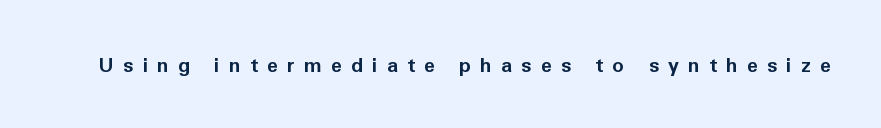
{"italic": "no", "bold": "yes", "underline": "no", "letter_spacing": "wide", "letter_spacing_em": 0.45, "glyph_px": 20}
